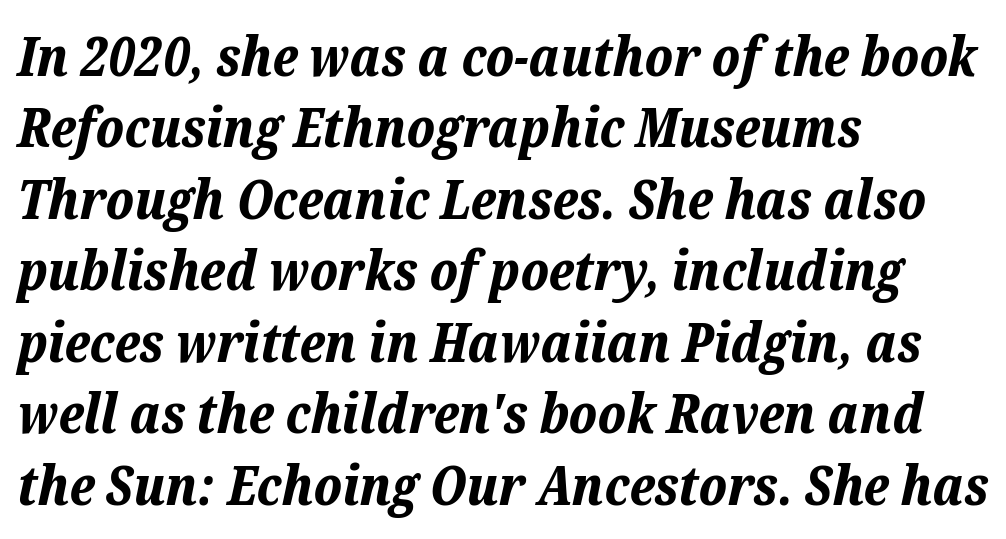
{"italic": "yes", "lean": "right", "slant_degrees": 12, "bold": "yes", "weight": "bold", "width": "normal", "stroke_contrast": "low", "x_height": "medium", "monospaced": "no", "underline": "no", "align": "left", "line_spacing": "normal", "line_spacing_ratio": 1.3, "letter_spacing": "normal", "letter_spacing_em": 0.0, "glyph_px": 55}
